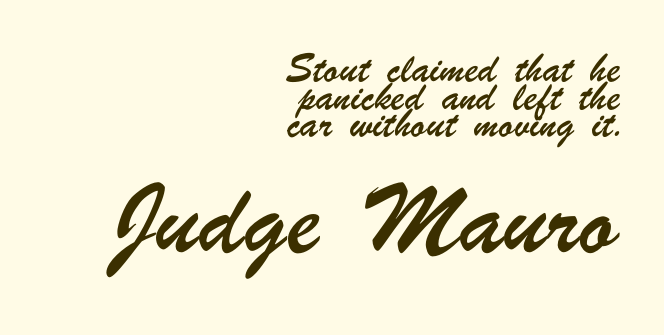
The image shows 44 px condensed sans-serif type; set right-aligned, normal line spacing (1.54x), normal letter spacing, not underlined; the second (bottom) block is 2.44x larger; low stroke contrast and a small x-height.
